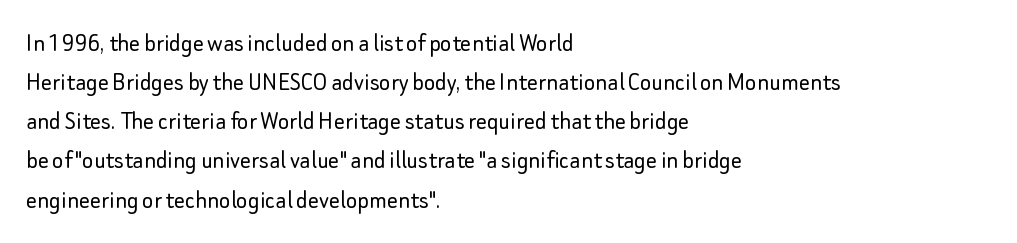
{"italic": "no", "bold": "no", "underline": "no", "align": "left", "line_spacing": "normal", "line_spacing_ratio": 1.45, "letter_spacing": "normal", "letter_spacing_em": 0.0, "glyph_px": 27}
